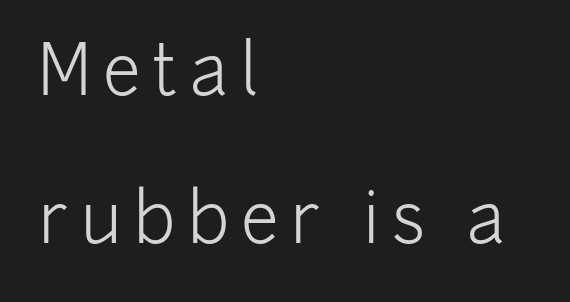
The image shows 69 px light sans-serif type, upright; set left-aligned, loose line spacing (2.15x), not underlined; low stroke contrast and a medium x-height.
